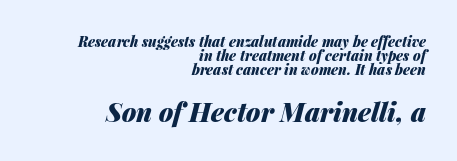
Q: Is the text bold? A: Yes.
Q: Is the text italic (slanted)? A: Yes, it leans right by about 14 degrees.
Q: Is the text underlined? A: No.
Q: How is the paragraph aligned? A: Right-aligned.
Q: Is the spacing between letters normal or unusually wide? A: Normal.
Q: Is the spacing between lines tight, normal or loose? A: Tight.
Q: Which block of text is set in a larger size, the first (top) or the second (bottom)? A: The second (bottom) one.
